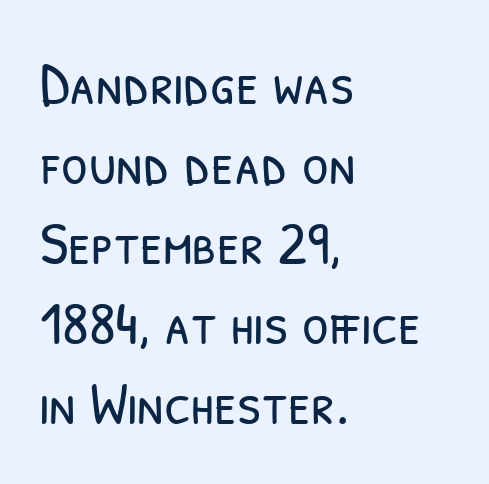
Q: Is the text bold? A: No.
Q: Is the typeface a serif or a sans-serif typeface? A: Sans-serif.
Q: Is the text underlined? A: No.
Q: How is the paragraph aligned? A: Left-aligned.
Q: Is the spacing between letters normal or unusually wide? A: Normal.
Q: Is the spacing between lines tight, normal or loose? A: Normal.
Q: Width (condensed, normal, or wide)? A: Condensed.
Q: Stroke contrast? A: Low.
Q: x-height? A: Medium.
Q: Monospaced? A: No.
